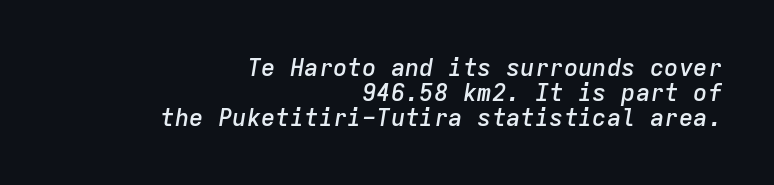
{"italic": "yes", "lean": "right", "slant_degrees": 9, "bold": "semi", "underline": "no", "align": "right", "line_spacing": "tight", "line_spacing_ratio": 1.04, "letter_spacing": "normal", "letter_spacing_em": 0.0, "glyph_px": 24}
